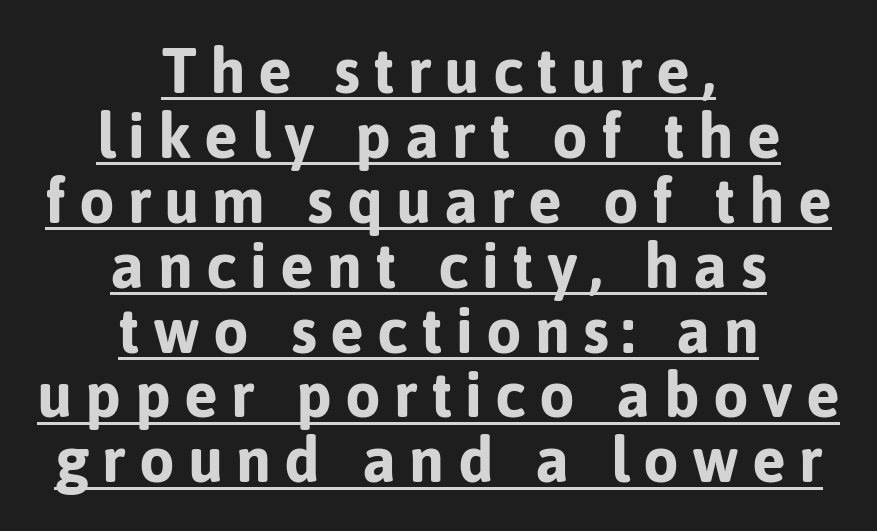
{"serif": "no", "italic": "no", "bold": "yes", "weight": "bold", "width": "normal", "stroke_contrast": "low", "x_height": "medium", "monospaced": "no", "underline": "yes", "align": "center", "line_spacing": "tight", "line_spacing_ratio": 1.03, "letter_spacing": "wide", "letter_spacing_em": 0.21, "glyph_px": 63}
